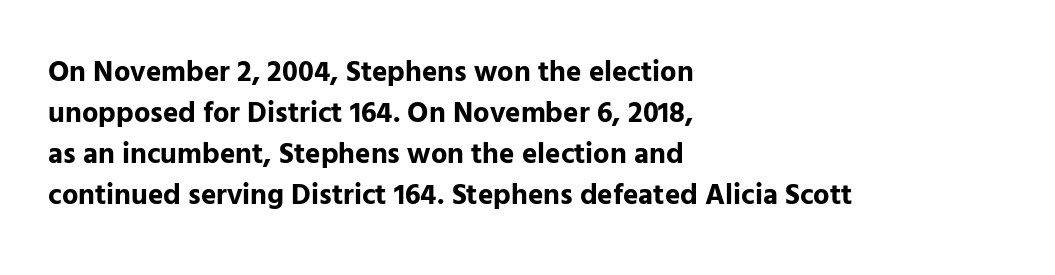
Observe the absence of serifs on each vertical stroke in this sample. These lines are rendered in a variable-pitch font. Quick note: not italic, upright. A dark, heavy texture on the line: the type is bold.
